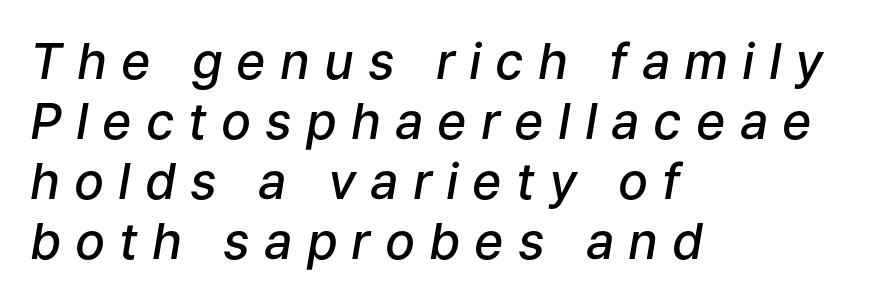
{"italic": "yes", "lean": "right", "slant_degrees": 9, "bold": "semi", "weight": "semibold", "width": "normal", "stroke_contrast": "low", "x_height": "medium", "monospaced": "no", "underline": "no", "align": "left", "line_spacing_ratio": 1.2, "letter_spacing": "wide", "letter_spacing_em": 0.28, "glyph_px": 50}
